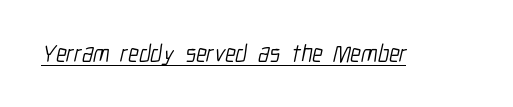
Q: Is the text bold? A: No.
Q: Is the text underlined? A: Yes.
Q: Is the spacing between letters normal or unusually wide? A: Normal.
